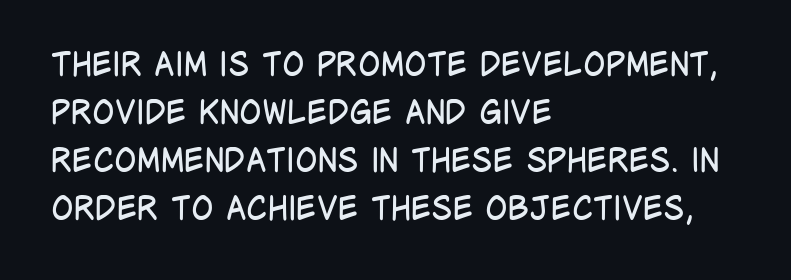
The image shows 33 px regular-weight, condensed sans-serif type, upright; set left-aligned, normal line spacing (1.45x), normal letter spacing, not underlined; low stroke contrast and a large x-height.
